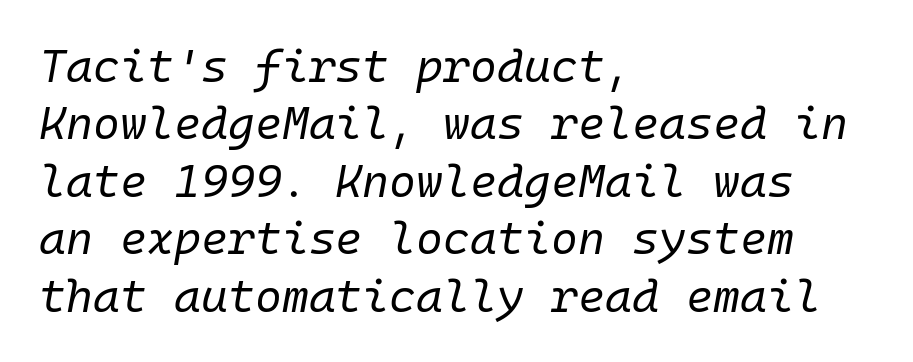
The image shows 46 px regular-weight type, italic (leaning right), monospaced; set left-aligned, normal line spacing (1.25x), normal letter spacing, not underlined; low stroke contrast and a medium x-height.
